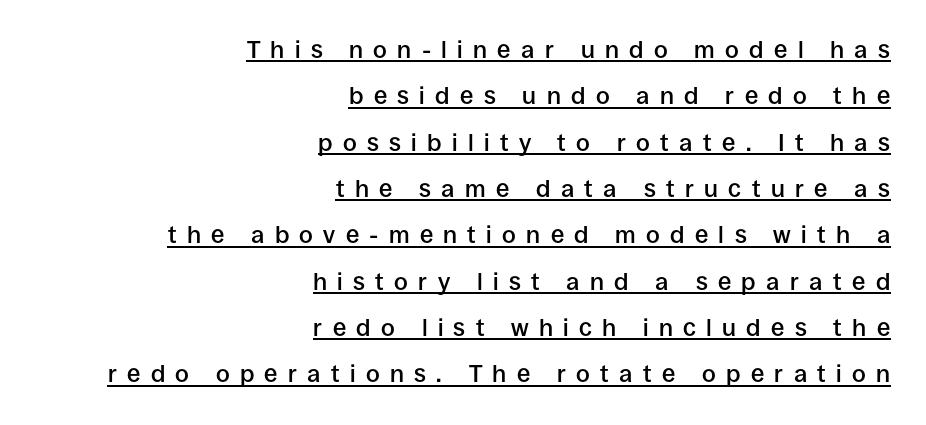
Q: Is the text bold? A: Semi-bold.
Q: Is the text italic (slanted)? A: No, it is upright.
Q: Is the text underlined? A: Yes.
Q: How is the paragraph aligned? A: Right-aligned.
Q: Is the spacing between letters normal or unusually wide? A: Unusually wide.
Q: Is the spacing between lines tight, normal or loose? A: Loose.
